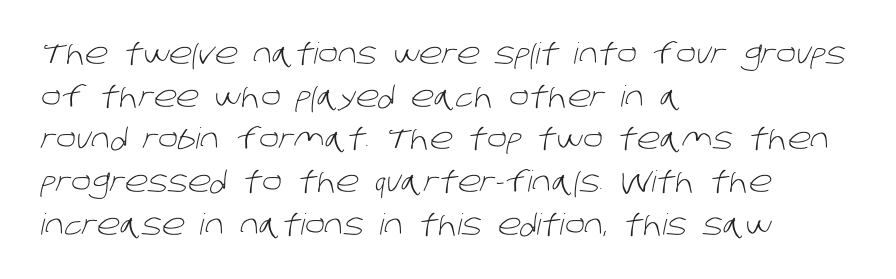
The image shows 29 px light sans-serif type; set left-aligned, normal line spacing (1.47x), normal letter spacing, not underlined; low stroke contrast and a large x-height.
